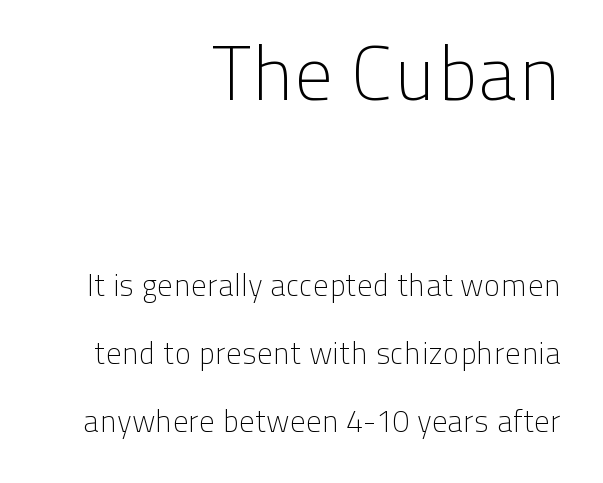
{"serif": "no", "italic": "no", "bold": "no", "weight": "light", "width": "normal", "stroke_contrast": "low", "x_height": "medium", "monospaced": "no", "underline": "no", "align": "right", "line_spacing": "loose", "line_spacing_ratio": 2.19, "letter_spacing": "normal", "letter_spacing_em": 0.0, "larger_block": "first", "size_ratio": 2.48, "glyph_px": 77}
